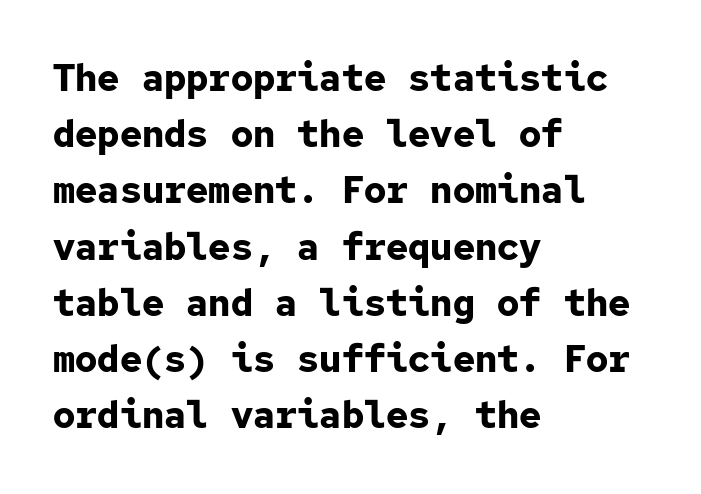
{"serif": "no", "italic": "no", "bold": "yes", "weight": "bold", "width": "normal", "stroke_contrast": "low", "x_height": "medium", "monospaced": "yes", "underline": "no", "align": "left", "line_spacing": "normal", "line_spacing_ratio": 1.52, "letter_spacing": "normal", "letter_spacing_em": 0.0, "glyph_px": 37}
